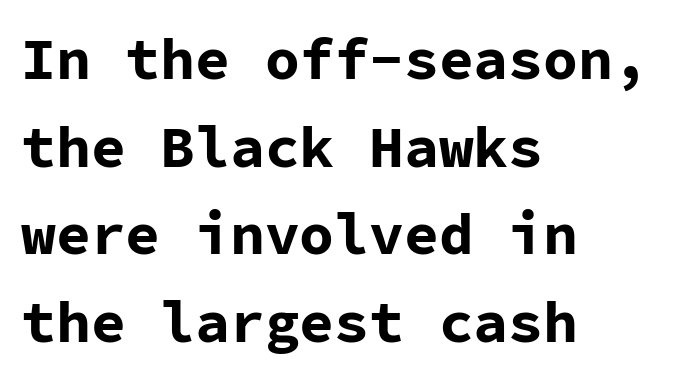
Q: Is the text bold? A: Yes.
Q: Is the text italic (slanted)? A: No, it is upright.
Q: Is the typeface a serif or a sans-serif typeface? A: Sans-serif.
Q: Is the text underlined? A: No.
Q: How is the paragraph aligned? A: Left-aligned.
Q: Is the spacing between letters normal or unusually wide? A: Normal.
Q: Is the spacing between lines tight, normal or loose? A: Normal.
Q: Width (condensed, normal, or wide)? A: Normal.
Q: Stroke contrast? A: Low.
Q: x-height? A: Medium.
Q: Monospaced? A: Yes.
